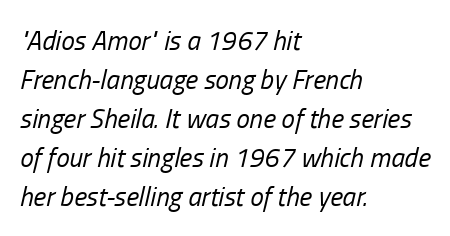
The image shows 27 px text type, italic (leaning right); set left-aligned, normal line spacing (1.44x), normal letter spacing, not underlined.
